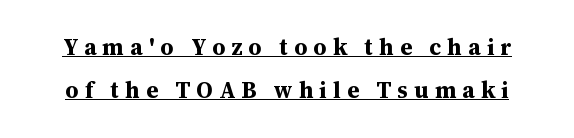
Compared with typical body copy, the letter spacing here is much looser. Every character sits straight up, as roman type does. In designer terms, the underline attribute is active on this setting. This is heavy type, rendered in bold.
